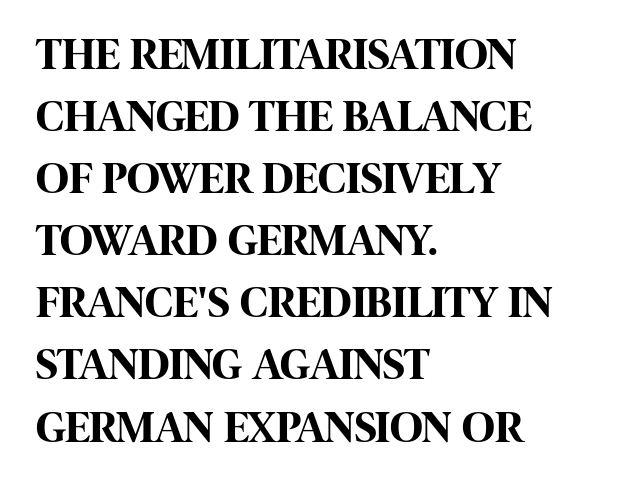
{"serif": "no", "italic": "no", "bold": "yes", "weight": "bold", "width": "condensed", "stroke_contrast": "high", "x_height": "large", "monospaced": "no", "underline": "no", "align": "left", "line_spacing": "normal", "line_spacing_ratio": 1.38, "letter_spacing": "normal", "letter_spacing_em": 0.0, "glyph_px": 45}
